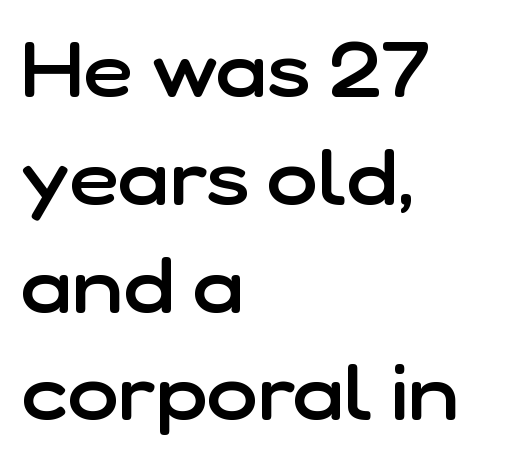
{"serif": "no", "italic": "no", "bold": "semi", "weight": "semibold", "width": "normal", "stroke_contrast": "low", "x_height": "medium", "monospaced": "no", "underline": "no", "align": "left", "line_spacing": "normal", "line_spacing_ratio": 1.4, "letter_spacing": "normal", "letter_spacing_em": 0.0, "glyph_px": 77}
